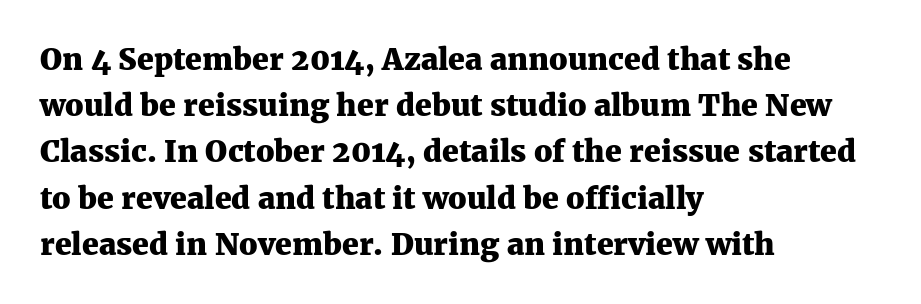
Glance below the letters and you will spot only blank space. Small tapered or slab feet sit at the stroke ends, so this counts as serif. Posture: vertical. Characters follow at the spacing the type designer built in. Its strokes are broad and dark, the hallmark of bold type. This rendering uses left alignment, leaving the right contour irregular.
